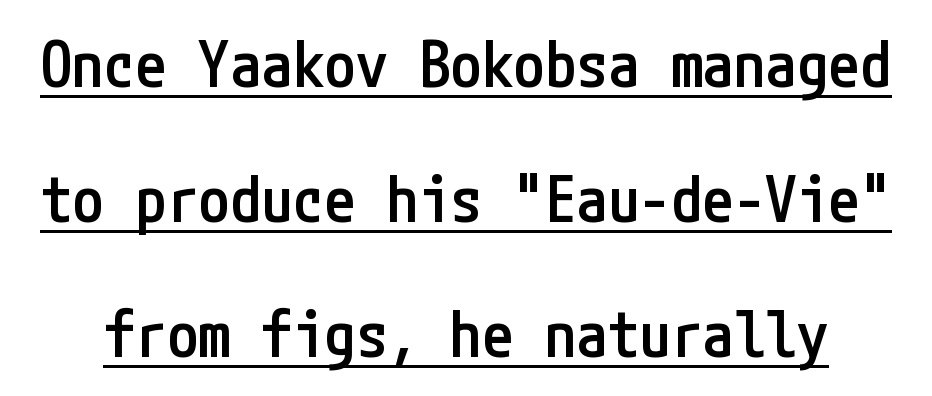
Q: Is the text bold? A: Semi-bold.
Q: Is the text italic (slanted)? A: No, it is upright.
Q: Is the typeface a serif or a sans-serif typeface? A: Sans-serif.
Q: Is the text underlined? A: Yes.
Q: Is the spacing between letters normal or unusually wide? A: Normal.
Q: Is the spacing between lines tight, normal or loose? A: Loose.
Q: Width (condensed, normal, or wide)? A: Condensed.
Q: Stroke contrast? A: Low.
Q: x-height? A: Medium.
